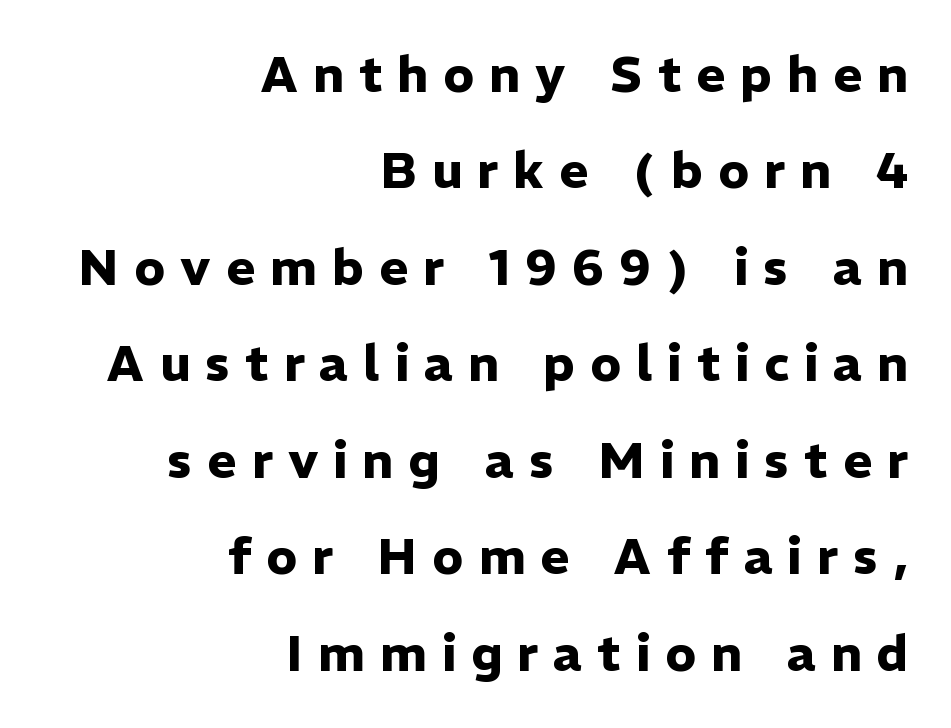
The image shows 50 px heavy sans-serif type, upright; set right-aligned, loose line spacing (1.93x), unusually wide letter spacing (+0.3 em), not underlined; low stroke contrast and a medium x-height.
